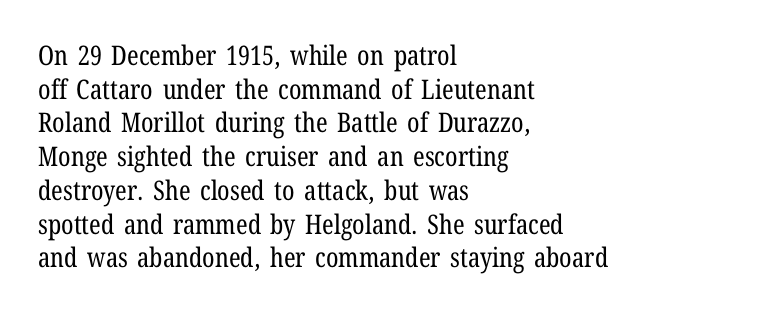
{"italic": "no", "bold": "no", "underline": "no", "align": "left", "line_spacing": "normal", "line_spacing_ratio": 1.25, "letter_spacing": "normal", "letter_spacing_em": 0.0, "glyph_px": 27}
